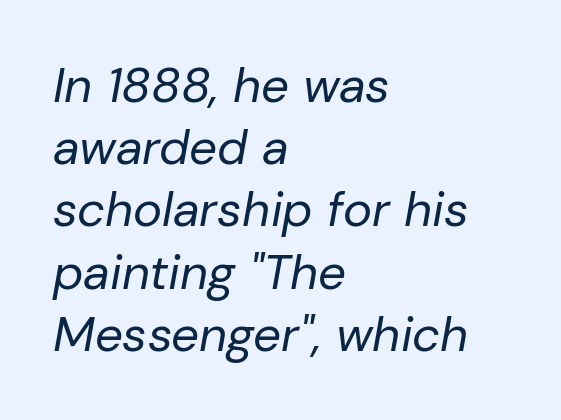
{"italic": "yes", "lean": "right", "slant_degrees": 10, "bold": "no", "weight": "regular", "width": "normal", "stroke_contrast": "low", "x_height": "medium", "monospaced": "no", "underline": "no", "align": "left", "line_spacing": "normal", "line_spacing_ratio": 1.27, "letter_spacing": "normal", "letter_spacing_em": 0.0, "glyph_px": 49}
